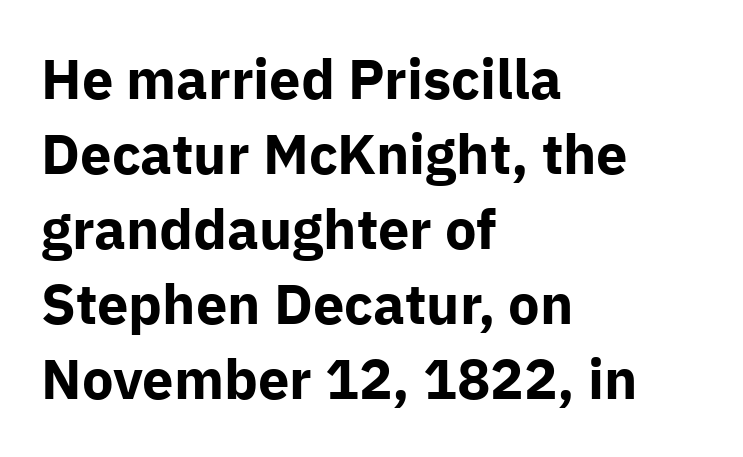
If you measured baseline to baseline, you'd find a middling distance. Standard letterfit; no display-style spreading of the glyphs. Beneath every word, the page is bare. Note: no serifs on the glyphs.
